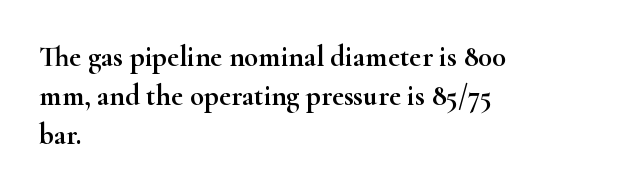
Q: Is the text italic (slanted)? A: No, it is upright.
Q: Is the typeface a serif or a sans-serif typeface? A: Serif.
Q: Is the text underlined? A: No.
Q: How is the paragraph aligned? A: Left-aligned.
Q: Is the spacing between letters normal or unusually wide? A: Normal.
Q: Is the spacing between lines tight, normal or loose? A: Normal.
Q: Width (condensed, normal, or wide)? A: Wide.
Q: Stroke contrast? A: High.
Q: x-height? A: Small.
Q: Monospaced? A: No.
